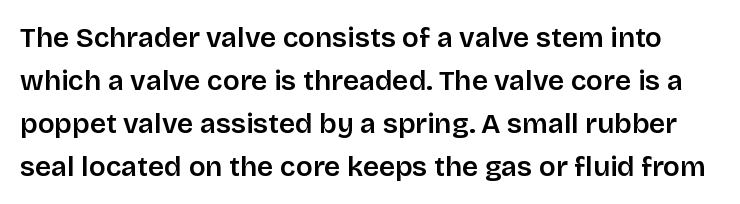
Q: Is the text italic (slanted)? A: No, it is upright.
Q: Is the typeface a serif or a sans-serif typeface? A: Sans-serif.
Q: Is the text underlined? A: No.
Q: Is the spacing between letters normal or unusually wide? A: Normal.
Q: Is the spacing between lines tight, normal or loose? A: Normal.
Q: Width (condensed, normal, or wide)? A: Normal.
Q: Stroke contrast? A: Low.
Q: x-height? A: Large.
Q: Monospaced? A: No.
